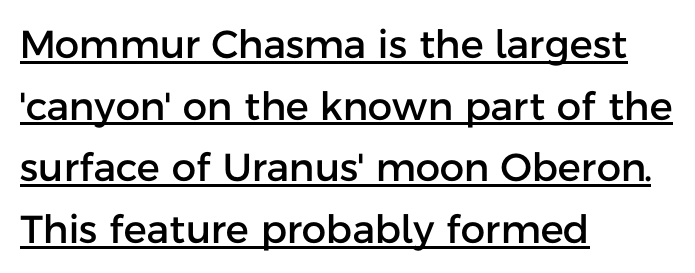
{"serif": "no", "italic": "no", "width": "normal", "stroke_contrast": "low", "x_height": "medium", "monospaced": "no", "underline": "yes", "align": "left", "line_spacing": "normal", "line_spacing_ratio": 1.58, "letter_spacing": "normal", "letter_spacing_em": 0.0, "glyph_px": 39}
